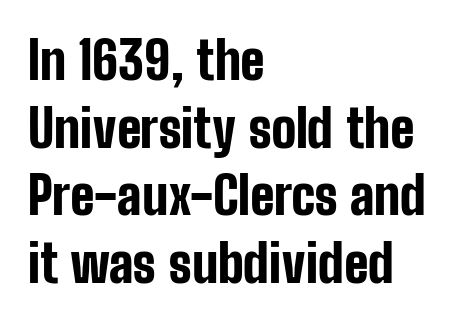
Bare-footed words on every line. The type family on display is of the sans-serif kind. Do the characters align in a grid? No, the font is proportional. The font is running at its bold setting. Caption: multi-line text, flush left, ragged right. The horizontal fit of the characters is conventional and even.
